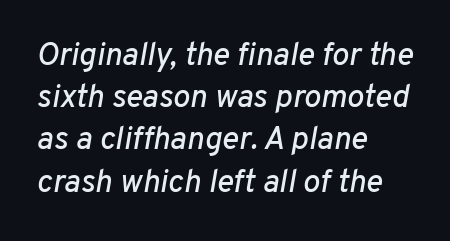
The image shows 32 px text type, italic (leaning right); set left-aligned, normal line spacing (1.32x), normal letter spacing, not underlined; low stroke contrast and a medium x-height.
